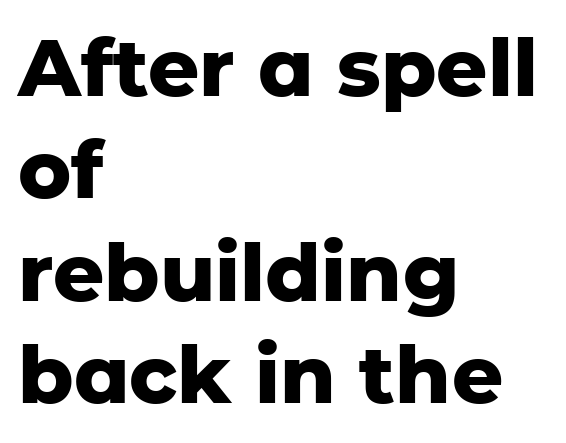
{"serif": "no", "italic": "no", "bold": "yes", "weight": "heavy", "width": "normal", "stroke_contrast": "low", "x_height": "medium", "monospaced": "no", "underline": "no", "align": "left", "line_spacing": "normal", "line_spacing_ratio": 1.28, "letter_spacing": "normal", "letter_spacing_em": 0.0, "glyph_px": 80}
